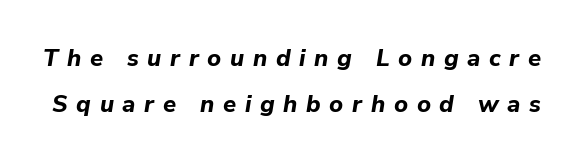
The image shows 24 px bold type, italic (leaning right); set loose line spacing (1.9x), unusually wide letter spacing (+0.36 em), not underlined.
